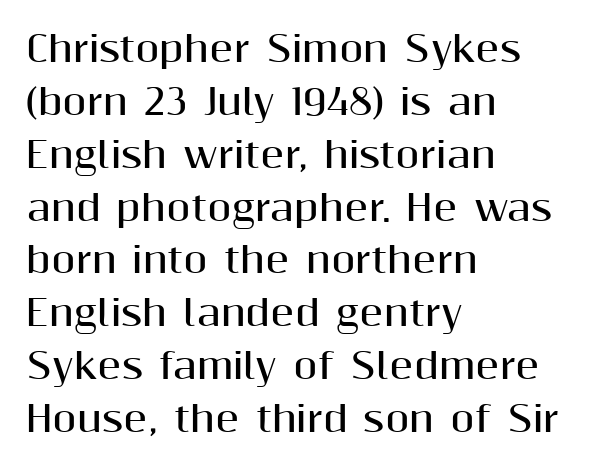
{"serif": "no", "italic": "no", "bold": "yes", "weight": "bold", "width": "normal", "stroke_contrast": "medium", "x_height": "medium", "monospaced": "no", "underline": "no", "align": "left", "line_spacing": "normal", "line_spacing_ratio": 1.51, "letter_spacing": "normal", "letter_spacing_em": 0.0, "glyph_px": 35}
